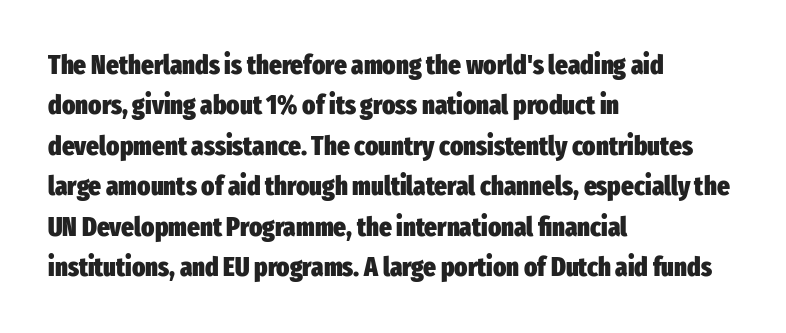
Q: Is the text bold? A: Yes.
Q: Is the text italic (slanted)? A: No, it is upright.
Q: Is the text underlined? A: No.
Q: How is the paragraph aligned? A: Left-aligned.
Q: Is the spacing between letters normal or unusually wide? A: Normal.
Q: Is the spacing between lines tight, normal or loose? A: Normal.
